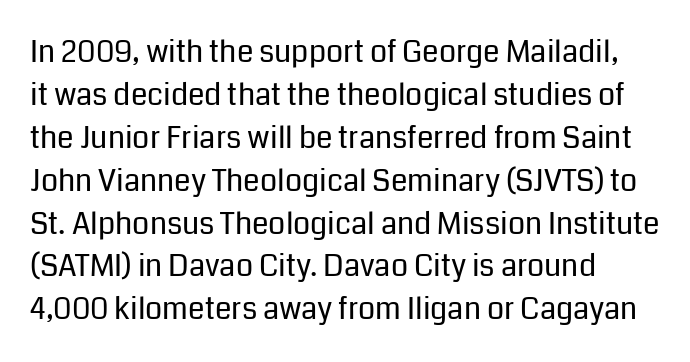
Classification — sans serif. Words appear dense and cohesive because spacing is normal. The cut favours lightness, reaching ordinary text weight at its darkest. Honestly, there is no underline to notice here at all. The space between consecutive lines is moderate.
